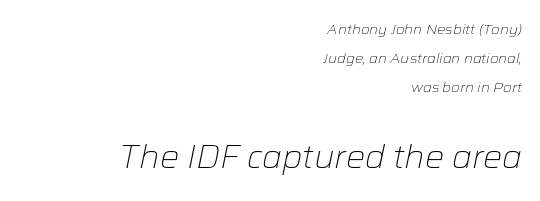
The image shows 32 px light type, italic (leaning right); set right-aligned, loose line spacing (2.08x), normal letter spacing, not underlined; the second (bottom) block is 2.29x larger; low stroke contrast and a medium x-height.
